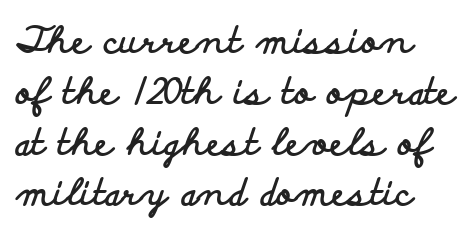
The glyphs in this specimen are sans serif. Vertically, the passage feels balanced, rows spaced as you'd expect. Only glyphs here, with clear space below each row. The letters advance in unequal steps, a hallmark of proportional type. The typesetting leans heavy: a genuine bold.
